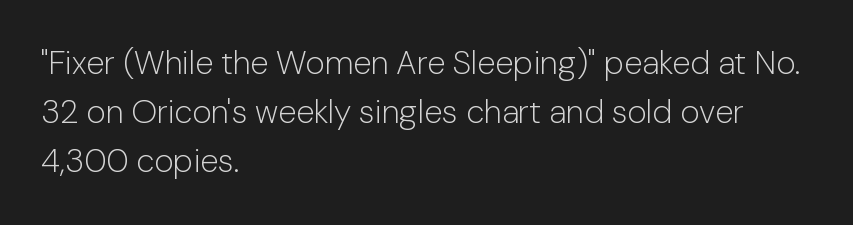
Q: Is the text bold? A: No.
Q: Is the text italic (slanted)? A: No, it is upright.
Q: Is the typeface a serif or a sans-serif typeface? A: Sans-serif.
Q: Is the text underlined? A: No.
Q: How is the paragraph aligned? A: Left-aligned.
Q: Is the spacing between letters normal or unusually wide? A: Normal.
Q: Is the spacing between lines tight, normal or loose? A: Normal.
Q: Width (condensed, normal, or wide)? A: Normal.
Q: Stroke contrast? A: Low.
Q: x-height? A: Medium.
Q: Monospaced? A: No.
